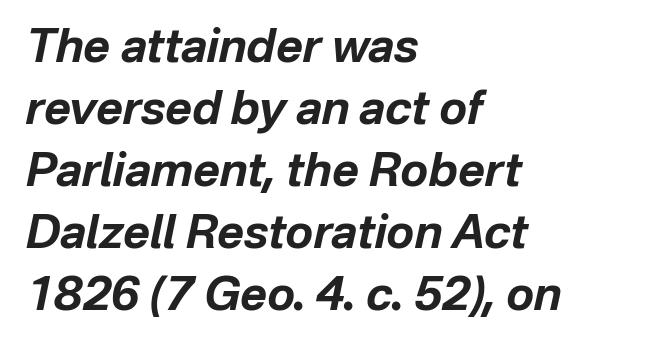
How would I describe the line gaps? Plain and ordinary. Teacher's note: observe the even left margin — that is flush-left alignment. The font is running at its bold setting. Only glyphs here, with clear space below each row. There's an unmistakable incline to the writing here.
